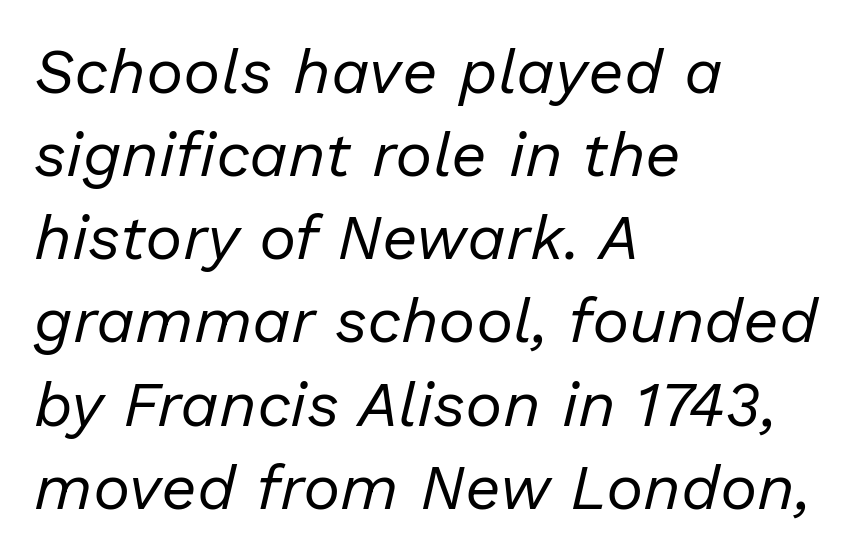
{"italic": "yes", "lean": "right", "slant_degrees": 13, "bold": "no", "weight": "regular", "width": "normal", "stroke_contrast": "low", "x_height": "medium", "monospaced": "no", "underline": "no", "align": "left", "line_spacing": "normal", "line_spacing_ratio": 1.32, "letter_spacing": "normal", "letter_spacing_em": 0.0, "glyph_px": 63}
